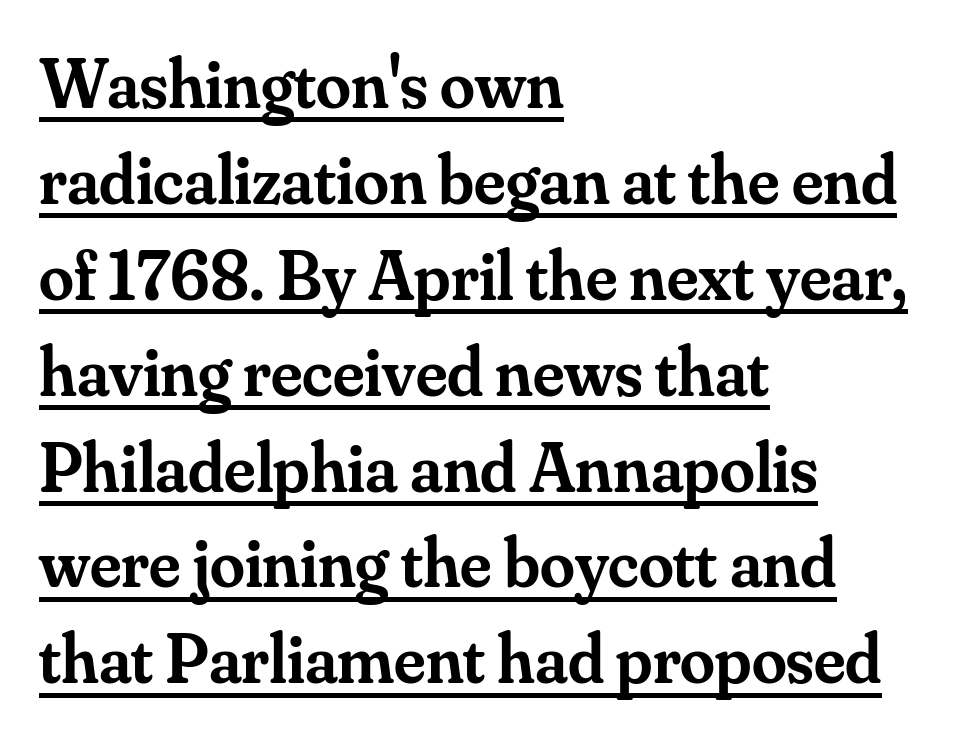
The image shows 70 px semibold serif type, upright; set left-aligned, normal line spacing (1.37x), normal letter spacing, underlined; medium stroke contrast and a small x-height.
